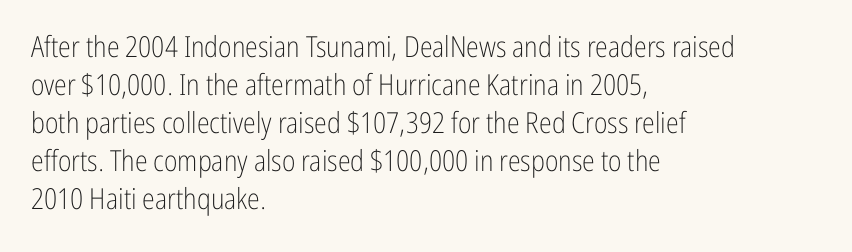
{"serif": "no", "italic": "no", "bold": "no", "weight": "light", "width": "condensed", "stroke_contrast": "low", "x_height": "medium", "monospaced": "no", "underline": "no", "align": "left", "line_spacing": "normal", "line_spacing_ratio": 1.31, "letter_spacing": "normal", "letter_spacing_em": 0.0, "glyph_px": 29}
